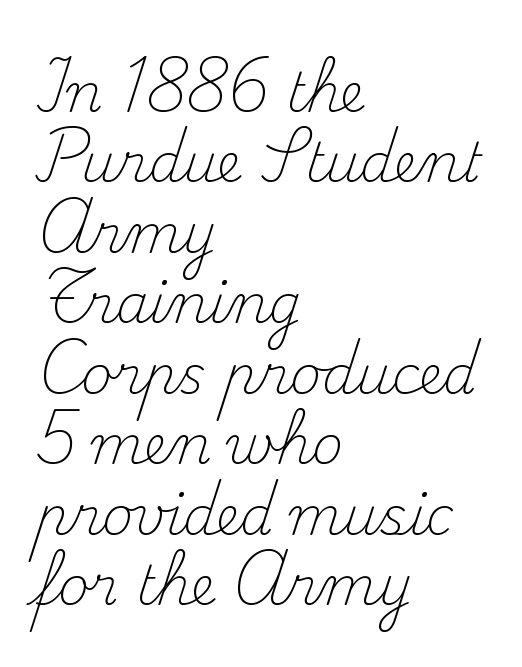
The image shows 53 px light serif type; set left-aligned, normal line spacing (1.33x), normal letter spacing, not underlined; medium stroke contrast and a small x-height.
